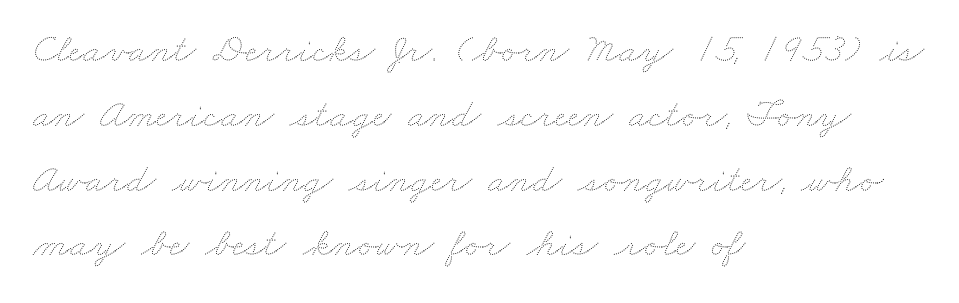
{"bold": "no", "weight": "thin", "width": "wide", "stroke_contrast": "medium", "x_height": "small", "monospaced": "no", "underline": "no", "align": "left", "line_spacing": "normal", "line_spacing_ratio": 1.58, "letter_spacing": "normal", "letter_spacing_em": 0.0, "glyph_px": 41}
